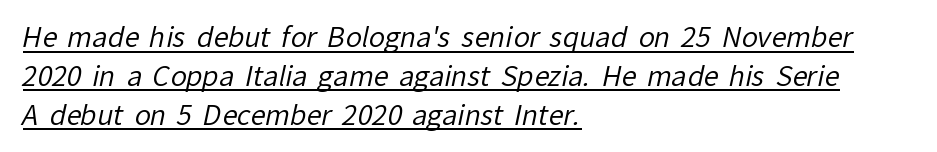
{"bold": "no", "underline": "yes", "align": "left", "line_spacing": "normal", "line_spacing_ratio": 1.44, "letter_spacing": "normal", "letter_spacing_em": 0.0, "glyph_px": 27}
